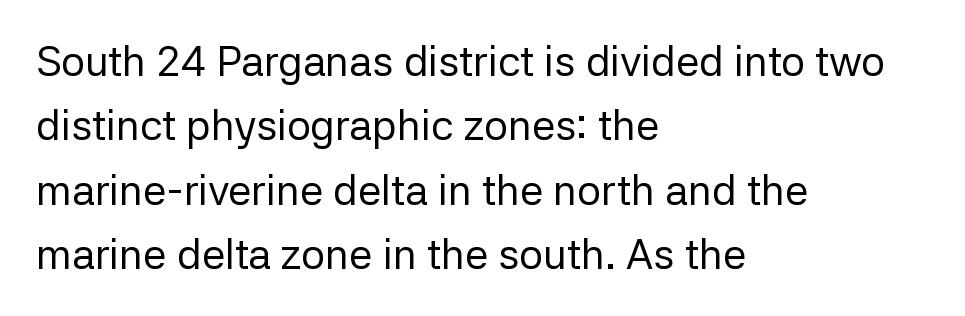
A typesetter would label this face a sans. The axis of the letterforms is exactly vertical. Horizontal alignment here is leftward, the default for most running prose. Quick note: underline off. The tracking reads as untouched default to a designer's eye. Baseline-to-baseline distance is the conventional proportion of letter height.
